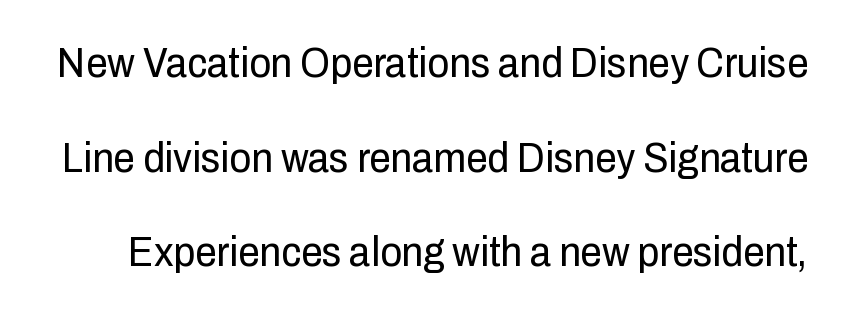
The image shows 43 px regular-weight, condensed sans-serif type, upright; set loose line spacing (2.2x), normal letter spacing, not underlined; low stroke contrast and a medium x-height.
